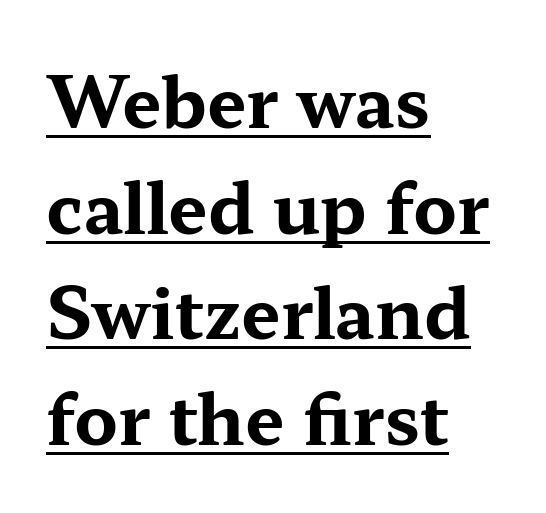
The image shows 70 px bold, wide serif type, upright; set left-aligned, normal line spacing (1.51x), normal letter spacing, underlined; medium stroke contrast and a medium x-height.
